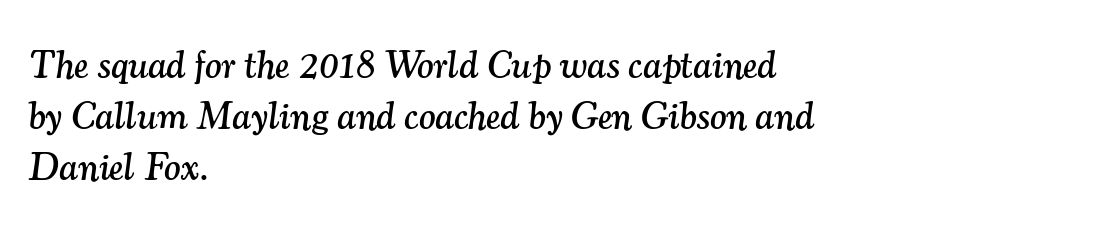
The image shows 39 px serif type, italic (leaning right); set left-aligned, normal line spacing (1.31x), normal letter spacing, not underlined; medium stroke contrast and a small x-height.
